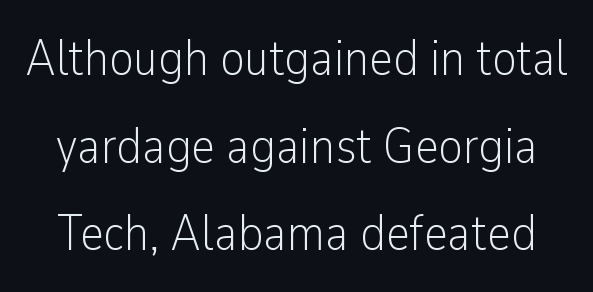
Q: Is the text bold? A: No.
Q: Is the text italic (slanted)? A: No, it is upright.
Q: Is the typeface a serif or a sans-serif typeface? A: Sans-serif.
Q: Is the text underlined? A: No.
Q: Is the spacing between letters normal or unusually wide? A: Normal.
Q: Width (condensed, normal, or wide)? A: Condensed.
Q: Stroke contrast? A: Low.
Q: x-height? A: Medium.
Q: Monospaced? A: No.
